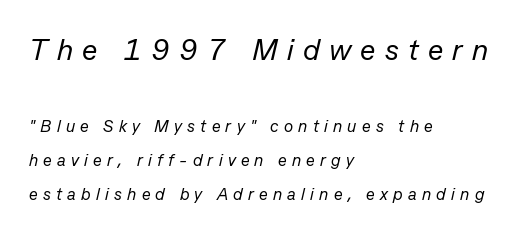
The image shows 30 px regular-weight type, italic (leaning right); set left-aligned, loose line spacing (2.02x), unusually wide letter spacing (+0.31 em), not underlined; the first (top) block is 1.76x larger; low stroke contrast and a medium x-height.
